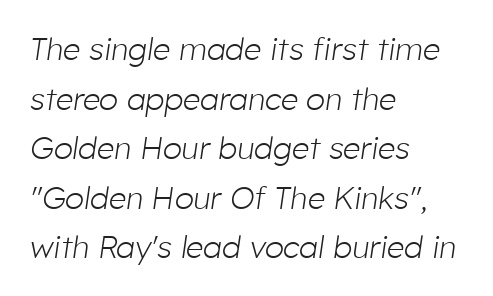
Each line starts at the same left margin while the right side varies. The horizontal fit of the characters is conventional and even. No letter is thick-stroked: the sample isn't bold. These lines sit exactly where default settings would place them.
